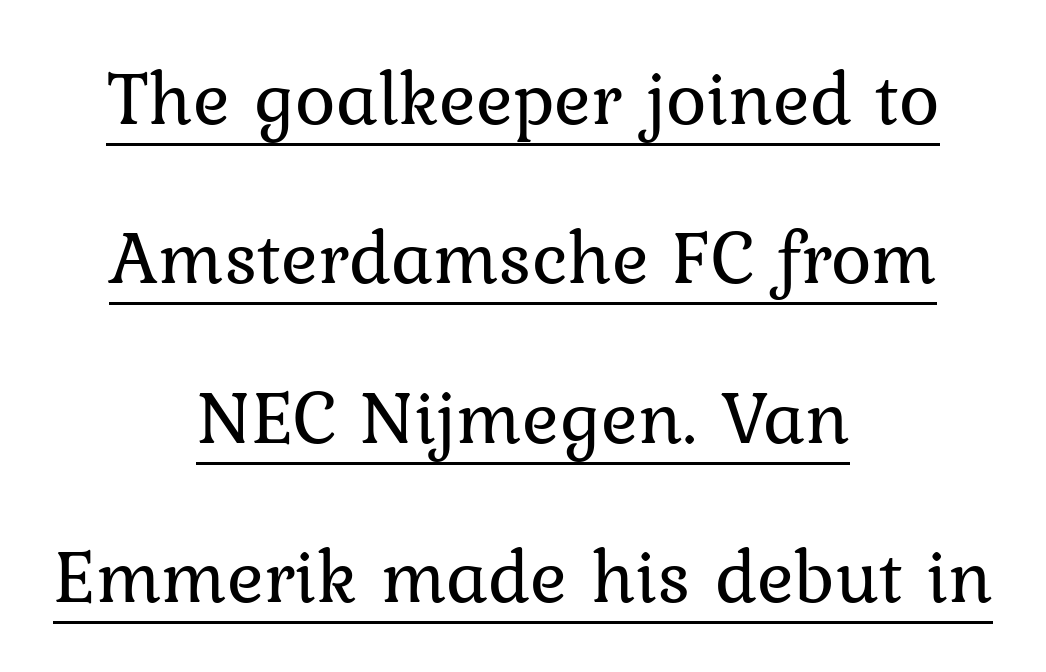
The image shows 77 px regular-weight serif type, upright; set centered, loose line spacing (2.07x), normal letter spacing, underlined; low stroke contrast and a medium x-height.
